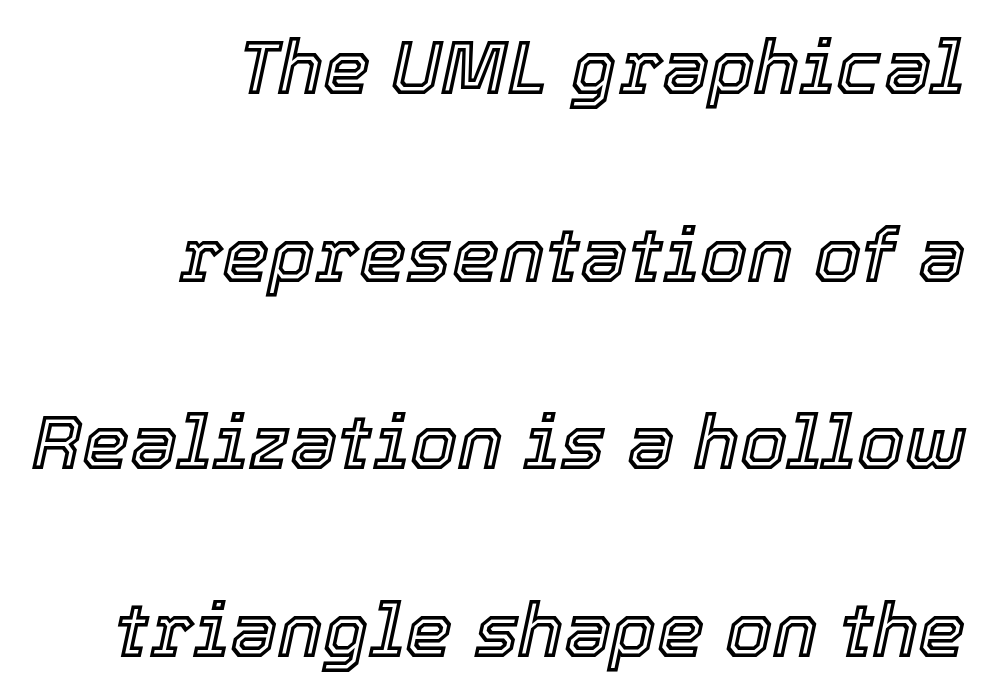
{"italic": "yes", "lean": "right", "slant_degrees": 12, "width": "normal", "x_height": "medium", "monospaced": "no", "underline": "no", "align": "right", "line_spacing": "loose", "line_spacing_ratio": 2.47, "letter_spacing": "normal", "letter_spacing_em": 0.0, "glyph_px": 76}
